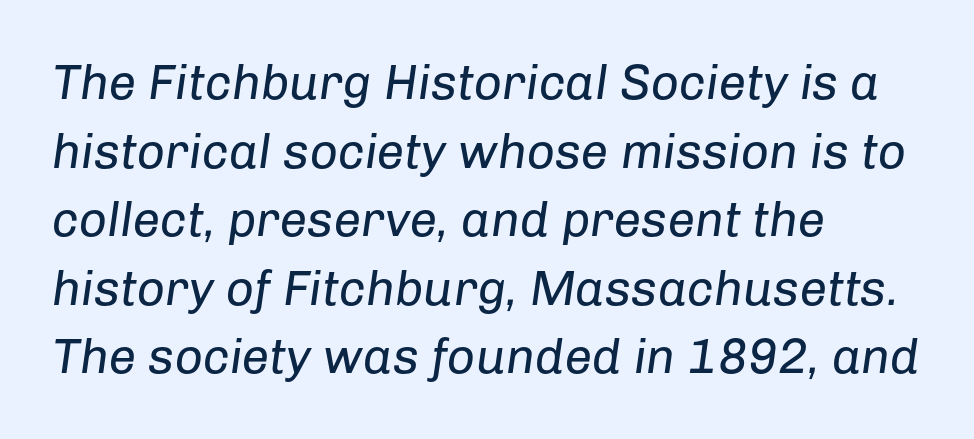
The image shows 49 px regular-weight type, italic (leaning right); set left-aligned, normal line spacing (1.4x), normal letter spacing, not underlined; low stroke contrast and a medium x-height.
